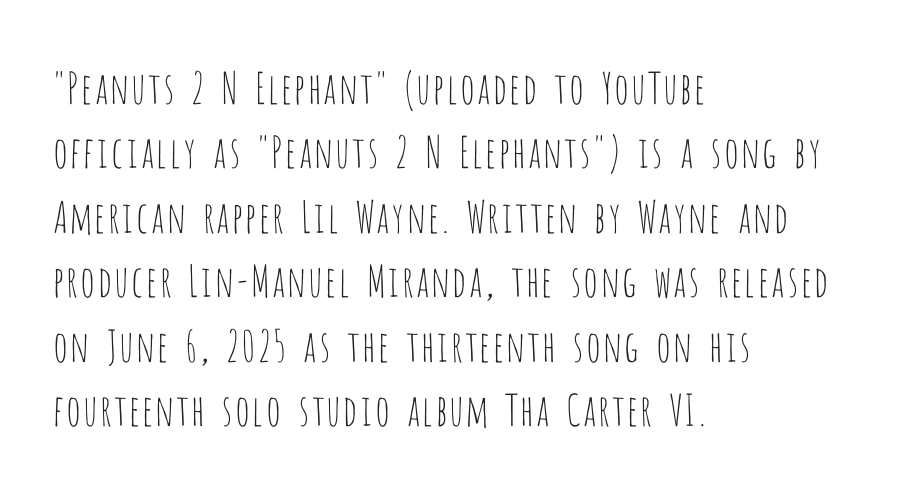
Q: Is the text bold? A: No.
Q: Is the text italic (slanted)? A: No, it is upright.
Q: Is the typeface a serif or a sans-serif typeface? A: Sans-serif.
Q: Is the text underlined? A: No.
Q: How is the paragraph aligned? A: Left-aligned.
Q: Is the spacing between letters normal or unusually wide? A: Normal.
Q: Is the spacing between lines tight, normal or loose? A: Normal.
Q: Width (condensed, normal, or wide)? A: Condensed.
Q: Stroke contrast? A: Low.
Q: x-height? A: Large.
Q: Monospaced? A: No.
